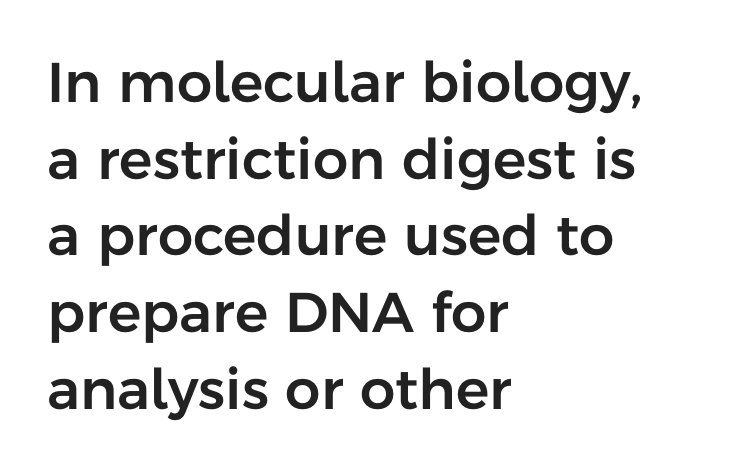
The image shows 56 px sans-serif type, upright; set left-aligned, normal line spacing (1.37x), normal letter spacing, not underlined; low stroke contrast and a medium x-height.
